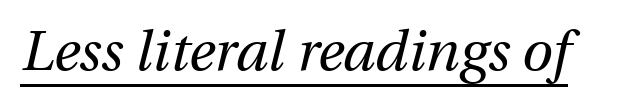
Compared with ordinary roman type, these characters are visibly tilted. Think of a printed novel: that variable character pitch is what you see here. Caption: lettering with a line underneath. Glyph-to-glyph distance matches everyday printed text. Heft: none added — not bold.
